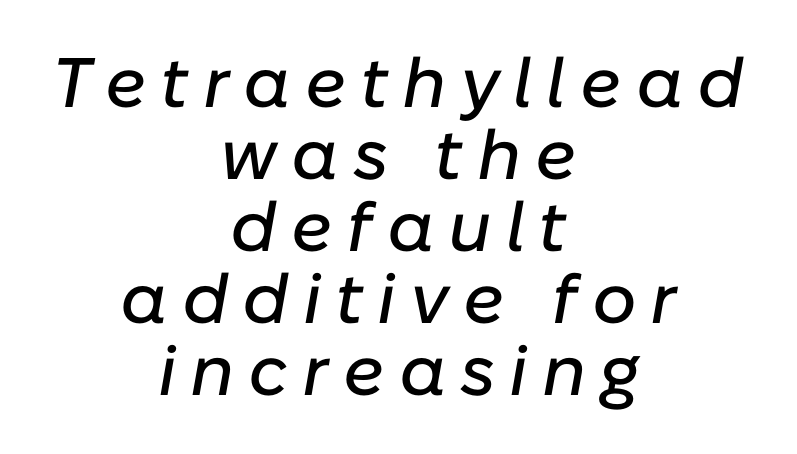
Compared with typical paragraphs, the rows here are closer together. Character widths vary here, with narrow letters taking less room than wide ones. Beneath every word, the page is bare. Compared with ordinary roman type, these characters are visibly tilted.
